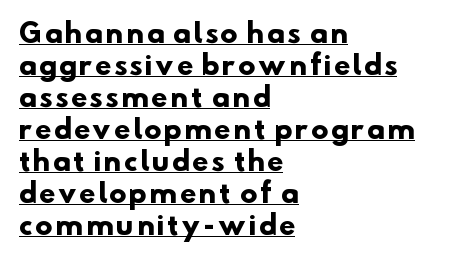
The image shows 26 px bold type; set left-aligned, line spacing 1.23x, underlined.
